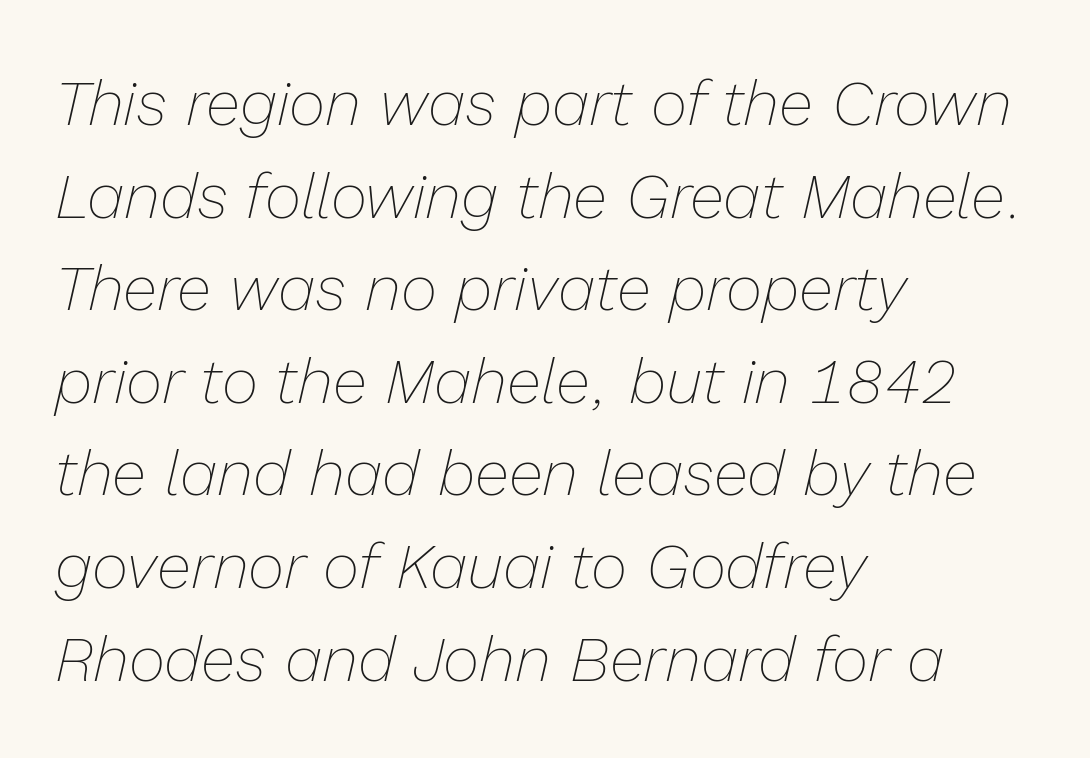
{"italic": "yes", "lean": "right", "slant_degrees": 13, "bold": "no", "weight": "thin", "width": "normal", "stroke_contrast": "low", "x_height": "medium", "monospaced": "no", "underline": "no", "align": "left", "line_spacing": "normal", "line_spacing_ratio": 1.47, "letter_spacing": "normal", "letter_spacing_em": 0.0, "glyph_px": 63}
